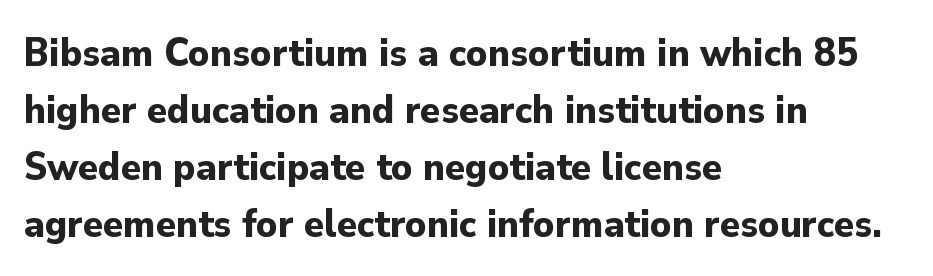
The image shows 41 px bold sans-serif type, upright; set left-aligned, normal line spacing (1.39x), normal letter spacing, not underlined; low stroke contrast and a small x-height.
